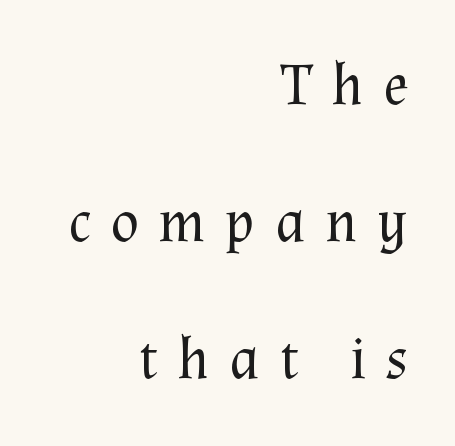
The type sits square on the baseline with zero lean. Note the varied advance widths — an 'i' is clearly narrower than an 'm'. Inter-character spacing is expanded well beyond the font's built-in metrics. Rows of type keep a wide berth in the vertical direction.
